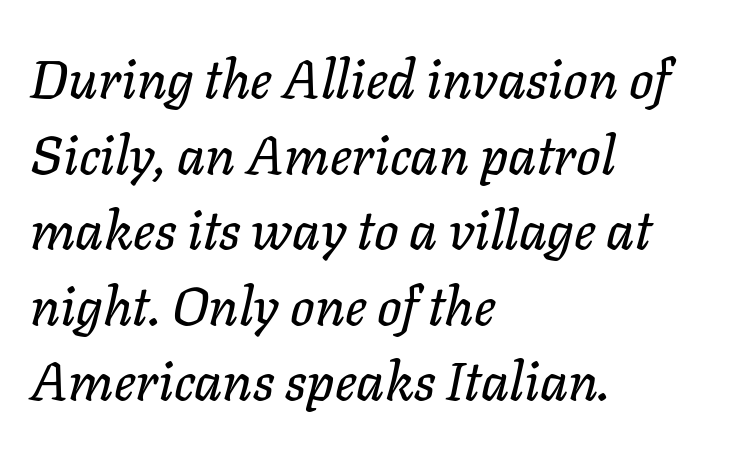
Q: Is the text italic (slanted)? A: Yes, it leans right by about 11 degrees.
Q: Is the text underlined? A: No.
Q: How is the paragraph aligned? A: Left-aligned.
Q: Is the spacing between letters normal or unusually wide? A: Normal.
Q: Is the spacing between lines tight, normal or loose? A: Normal.
Q: Width (condensed, normal, or wide)? A: Normal.
Q: Stroke contrast? A: Low.
Q: x-height? A: Medium.
Q: Monospaced? A: No.
